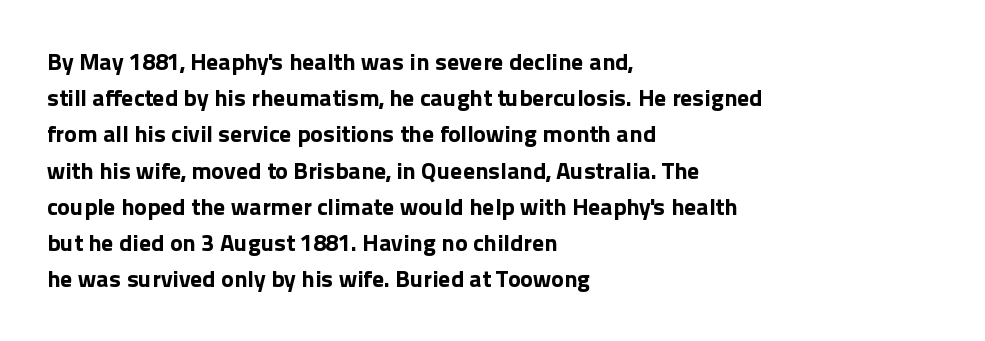
Q: Is the text bold? A: Yes.
Q: Is the text italic (slanted)? A: No, it is upright.
Q: Is the text underlined? A: No.
Q: How is the paragraph aligned? A: Left-aligned.
Q: Is the spacing between letters normal or unusually wide? A: Normal.
Q: Is the spacing between lines tight, normal or loose? A: Normal.
